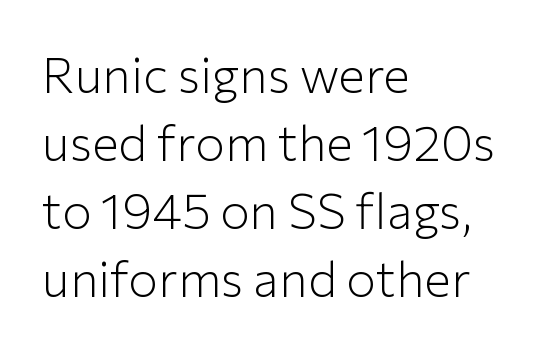
{"serif": "no", "italic": "no", "bold": "no", "weight": "light", "width": "normal", "stroke_contrast": "low", "x_height": "medium", "monospaced": "no", "underline": "no", "align": "left", "line_spacing": "normal", "line_spacing_ratio": 1.36, "letter_spacing": "normal", "letter_spacing_em": 0.0, "glyph_px": 50}
